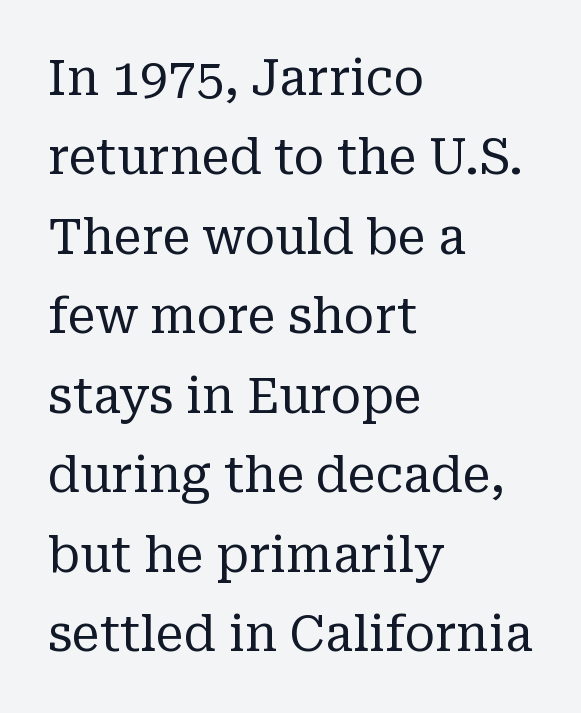
Here the designer chose a conventional face with non-uniform glyph widths. Are there feet on the stems? There are — it's a serif. Glyph-to-glyph distance matches everyday printed text. The space directly below the letters is spotless.
